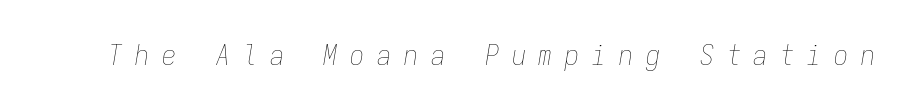
These lines were composed using italics. The line texture is sparse and dotted thanks to wide tracking. Unbolded letterforms with no extra heft. This sample has the even, mechanical cadence of fixed-width lettering.
